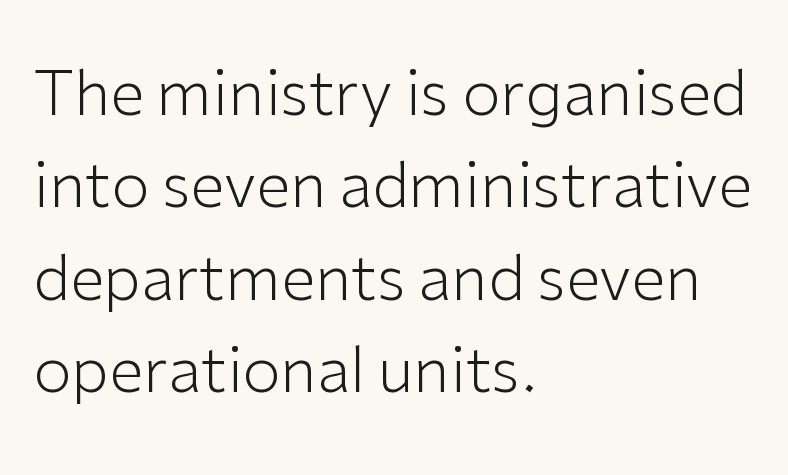
The strokes carry an ordinary text weight at most. Casual observation: everything's shoved over to the left. Varying glyph widths throughout — classic text-font behaviour. Nobody drew a line under any word here. Unlike italic type, these characters show no tilt at all. Font category for this specimen: sans-serif.
